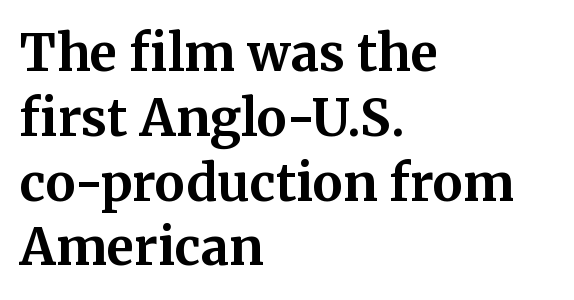
The image shows 51 px bold serif type, upright; set left-aligned, normal line spacing (1.27x), normal letter spacing, not underlined; medium stroke contrast and a medium x-height.
